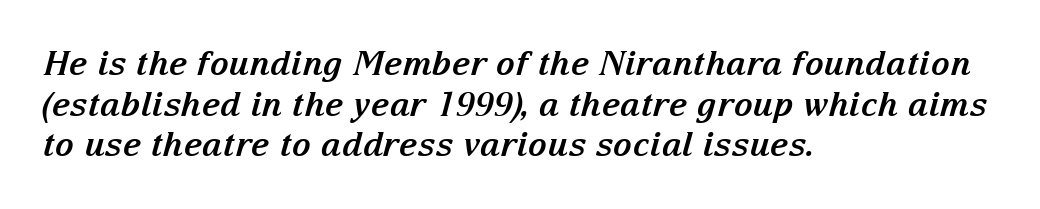
Glyph-to-glyph distance matches everyday printed text. These lines are rendered in a variable-pitch font. The compositor pushed each line to the left boundary. No word sits above an underline.
